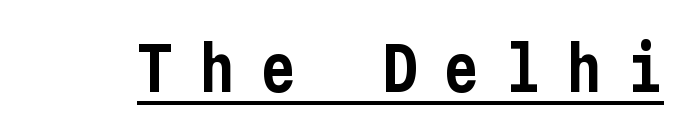
{"serif": "no", "italic": "no", "width": "condensed", "stroke_contrast": "low", "x_height": "medium", "underline": "yes", "letter_spacing": "wide", "letter_spacing_em": 0.42, "glyph_px": 60}
